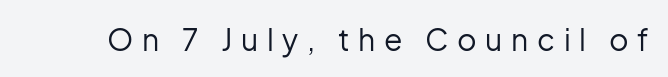
Q: Is the text bold? A: No.
Q: Is the text italic (slanted)? A: No, it is upright.
Q: Is the typeface a serif or a sans-serif typeface? A: Sans-serif.
Q: Is the text underlined? A: No.
Q: Is the spacing between letters normal or unusually wide? A: Unusually wide.
Q: Width (condensed, normal, or wide)? A: Normal.
Q: Stroke contrast? A: Low.
Q: x-height? A: Medium.
Q: Monospaced? A: No.
